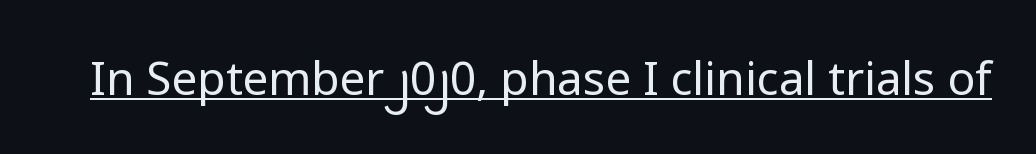
{"serif": "no", "italic": "no", "bold": "no", "weight": "regular", "width": "normal", "stroke_contrast": "low", "x_height": "medium", "monospaced": "no", "underline": "yes", "letter_spacing": "normal", "letter_spacing_em": 0.0, "glyph_px": 46}
